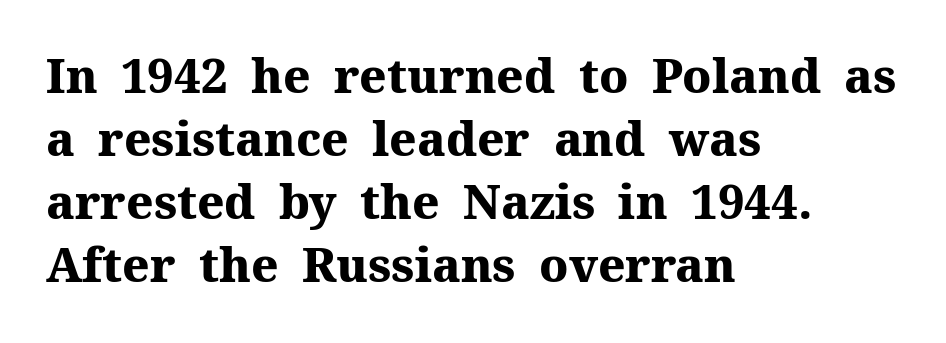
Is the type bold? Yes — the strokes are clearly thick and heavy. No word sits above an underline. Glyph-to-glyph distance matches everyday printed text. You can tell it's not italic because the verticals are truly vertical. A serif font was chosen for this passage. Varying glyph widths throughout — classic text-font behaviour.
